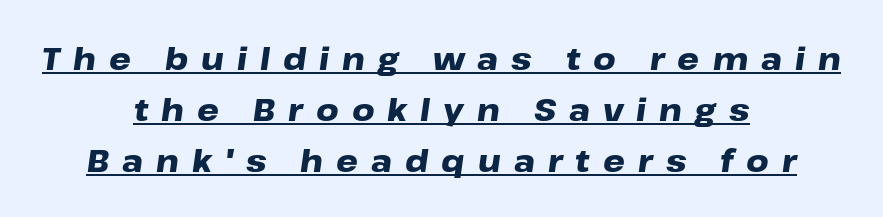
A typesetter would mark this as italic. Looks like someone drew a line under every word here. The designer left line spacing at the default. The face used here is proportionally spaced, like ordinary book or web type. The font is running at its bold setting.
